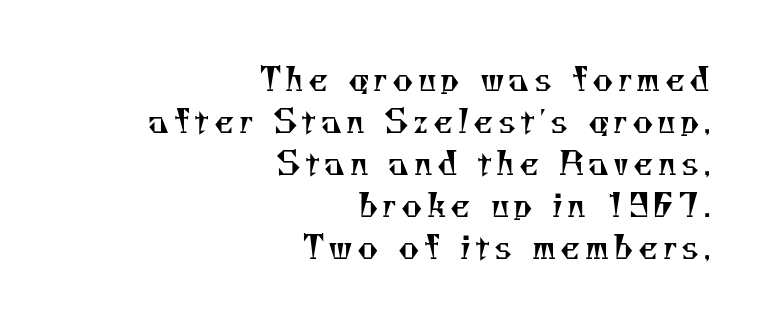
The image shows 32 px regular-weight serif type; set right-aligned, normal line spacing (1.31x), not underlined; medium stroke contrast and a small x-height.
